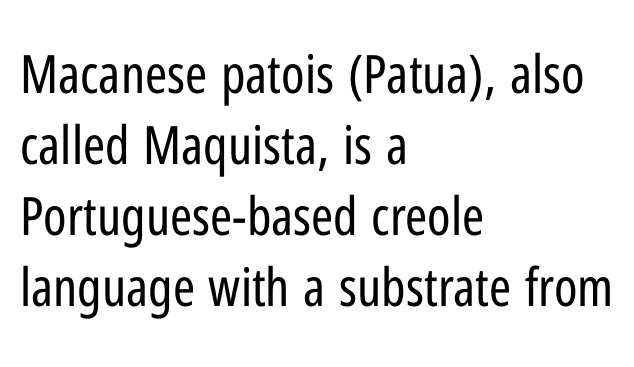
Q: Is the text bold? A: No.
Q: Is the text italic (slanted)? A: No, it is upright.
Q: Is the typeface a serif or a sans-serif typeface? A: Sans-serif.
Q: Is the text underlined? A: No.
Q: How is the paragraph aligned? A: Left-aligned.
Q: Is the spacing between letters normal or unusually wide? A: Normal.
Q: Is the spacing between lines tight, normal or loose? A: Normal.
Q: Width (condensed, normal, or wide)? A: Condensed.
Q: Stroke contrast? A: Low.
Q: x-height? A: Medium.
Q: Monospaced? A: No.
